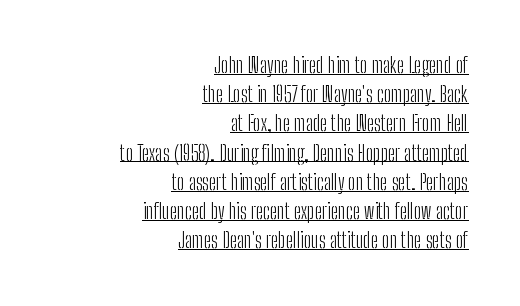
The passage shown stacks its lines at a standard gap. This sample uses an upright cut, with every glyph sitting square on the baseline. This rendering features underlined lettering. How are the letters spaced? Ordinarily, with no added tracking. Notice how the passage keeps a crisp vertical edge on the right only.
